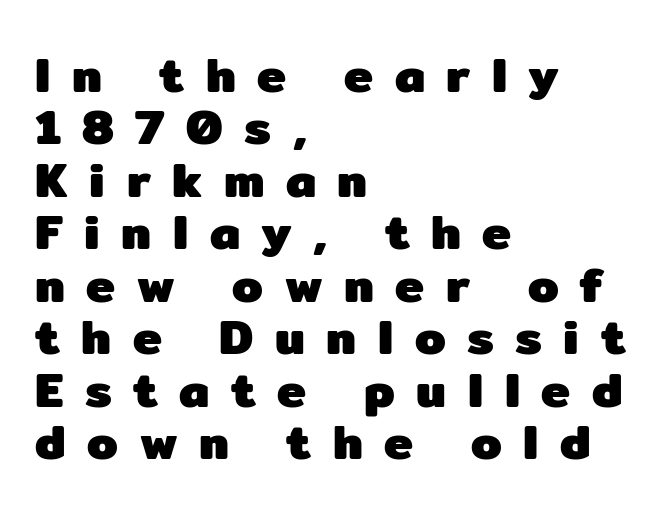
This sample uses a sans-serif face. In CSS terms this would be text-align: left. The horizontal fit of the characters is loose and conspicuously gappy. What's the leading like? Squeezed, with rows nearly overlapping. Bare-footed words on every line. Looks like regular typesetting: each glyph gets only the width it needs.
